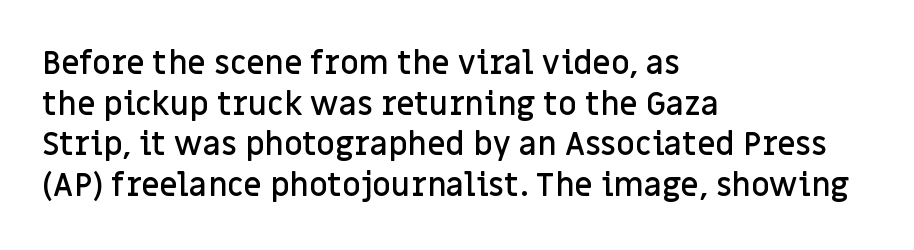
The image shows 32 px semibold sans-serif type, upright; set left-aligned, normal line spacing (1.27x), normal letter spacing, not underlined; low stroke contrast and a large x-height.
